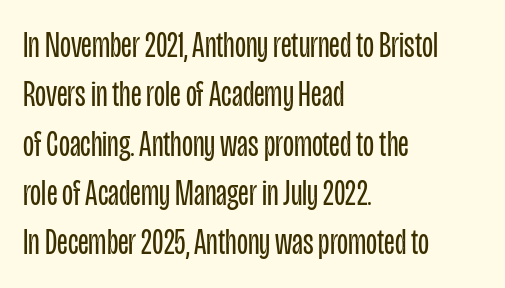
The image shows 36 px regular-weight, condensed sans-serif type, upright; set left-aligned, normal line spacing (1.37x), normal letter spacing, not underlined; low stroke contrast and a large x-height.
